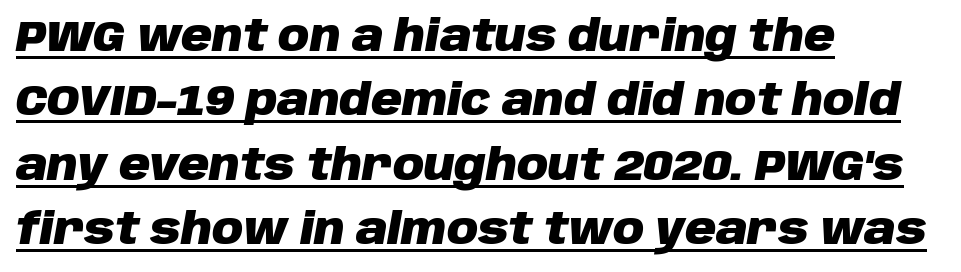
The image shows 43 px heavy type, italic (leaning right); set left-aligned, normal line spacing (1.5x), normal letter spacing, underlined; low stroke contrast and a large x-height.
